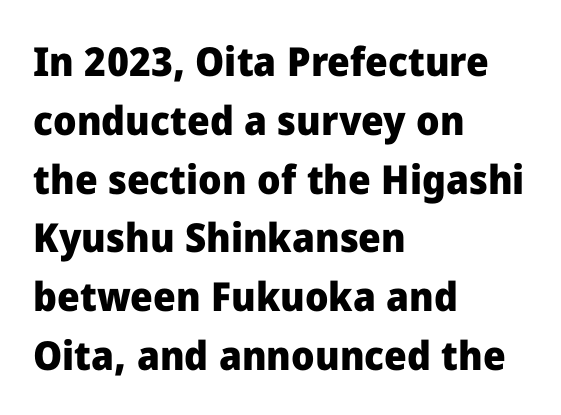
The image shows 40 px heavy sans-serif type, upright; set left-aligned, normal line spacing (1.47x), normal letter spacing, not underlined; low stroke contrast and a medium x-height.
